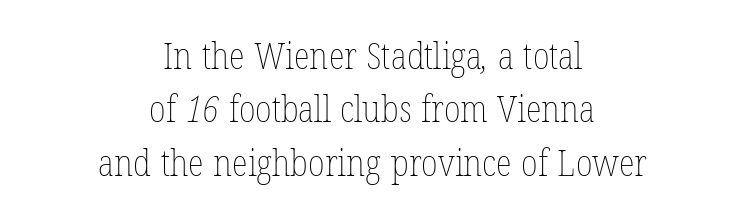
{"bold": "no", "weight": "thin", "width": "condensed", "stroke_contrast": "low", "x_height": "medium", "monospaced": "no", "underline": "no", "align": "center", "line_spacing": "normal", "line_spacing_ratio": 1.44, "letter_spacing": "normal", "letter_spacing_em": 0.0, "glyph_px": 37}
